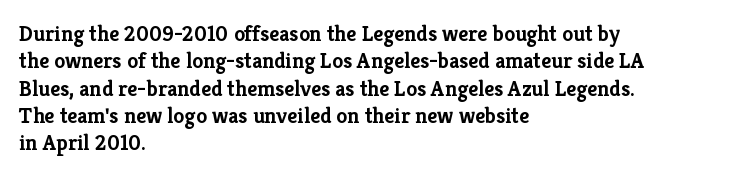
Q: Is the text bold? A: Yes.
Q: Is the text italic (slanted)? A: No, it is upright.
Q: Is the text underlined? A: No.
Q: How is the paragraph aligned? A: Left-aligned.
Q: Is the spacing between letters normal or unusually wide? A: Normal.
